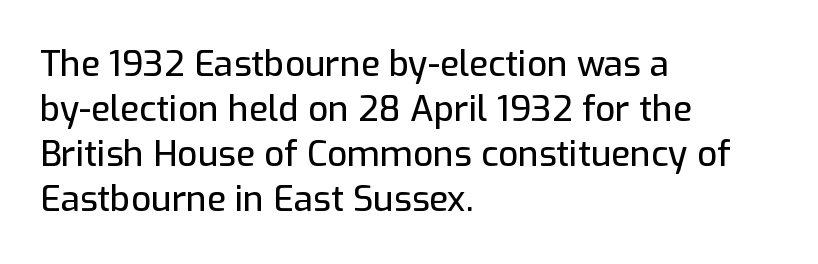
The image shows 35 px sans-serif type, upright; set left-aligned, normal line spacing (1.29x), normal letter spacing, not underlined; low stroke contrast and a medium x-height.
